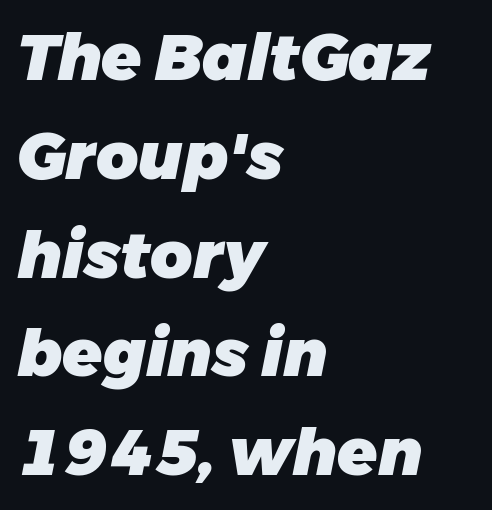
{"italic": "yes", "lean": "right", "slant_degrees": 11, "bold": "yes", "weight": "heavy", "width": "normal", "stroke_contrast": "low", "x_height": "medium", "monospaced": "no", "underline": "no", "align": "left", "line_spacing": "normal", "line_spacing_ratio": 1.52, "letter_spacing": "normal", "letter_spacing_em": 0.0, "glyph_px": 65}
